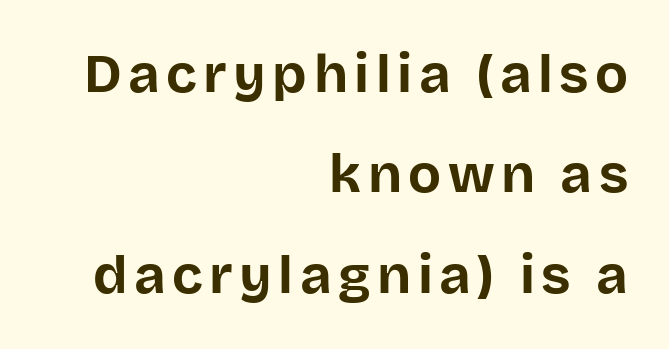
Q: Is the text bold? A: Yes.
Q: Is the text italic (slanted)? A: No, it is upright.
Q: Is the typeface a serif or a sans-serif typeface? A: Sans-serif.
Q: Is the text underlined? A: No.
Q: How is the paragraph aligned? A: Right-aligned.
Q: Width (condensed, normal, or wide)? A: Normal.
Q: Stroke contrast? A: Low.
Q: x-height? A: Large.
Q: Monospaced? A: No.
